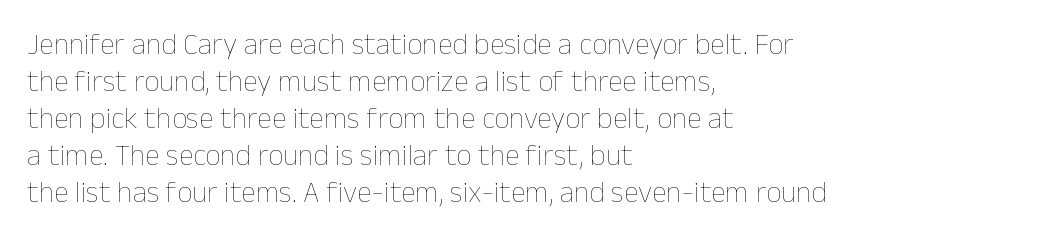
Q: Is the text bold? A: No.
Q: Is the text italic (slanted)? A: No, it is upright.
Q: Is the text underlined? A: No.
Q: How is the paragraph aligned? A: Left-aligned.
Q: Is the spacing between letters normal or unusually wide? A: Normal.
Q: Width (condensed, normal, or wide)? A: Normal.
Q: Stroke contrast? A: Low.
Q: x-height? A: Medium.
Q: Monospaced? A: No.
